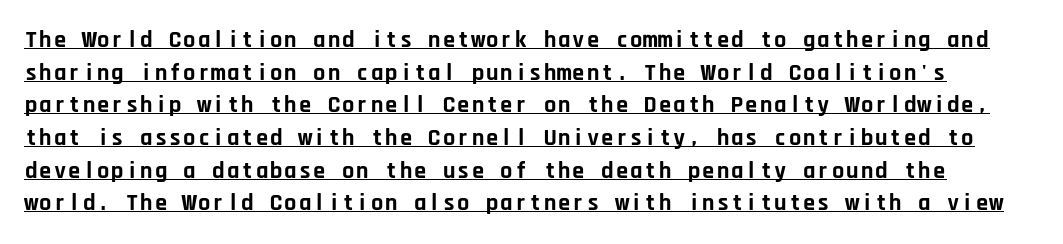
I'd describe the lettering as bold — thick and assertive. The block of text has a typical density, with ordinary space between rows. These lines were composed using upright roman letters. The tracking reads as untouched default to a designer's eye.
